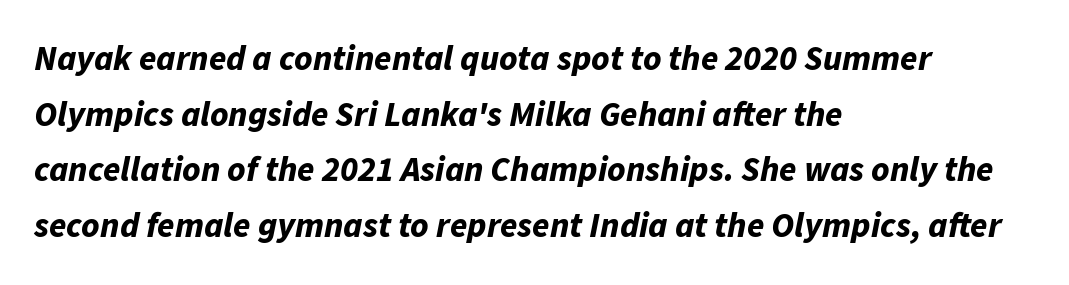
Q: Is the text bold? A: Yes.
Q: Is the text italic (slanted)? A: Yes, it leans right by about 11 degrees.
Q: Is the text underlined? A: No.
Q: How is the paragraph aligned? A: Left-aligned.
Q: Is the spacing between letters normal or unusually wide? A: Normal.
Q: Is the spacing between lines tight, normal or loose? A: Normal.
Q: Width (condensed, normal, or wide)? A: Normal.
Q: Stroke contrast? A: Low.
Q: x-height? A: Medium.
Q: Monospaced? A: No.
